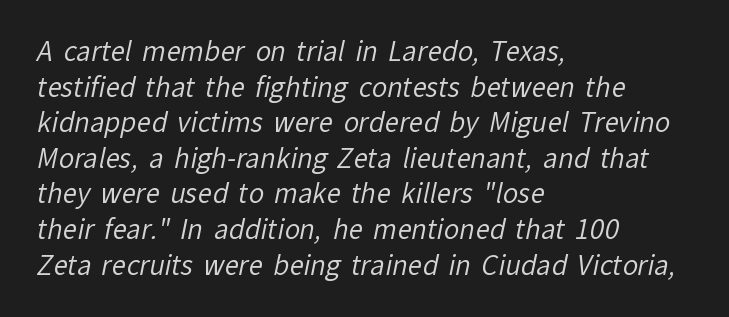
{"bold": "no", "underline": "no", "align": "left", "line_spacing": "normal", "line_spacing_ratio": 1.37, "letter_spacing": "normal", "letter_spacing_em": 0.0, "glyph_px": 26}
